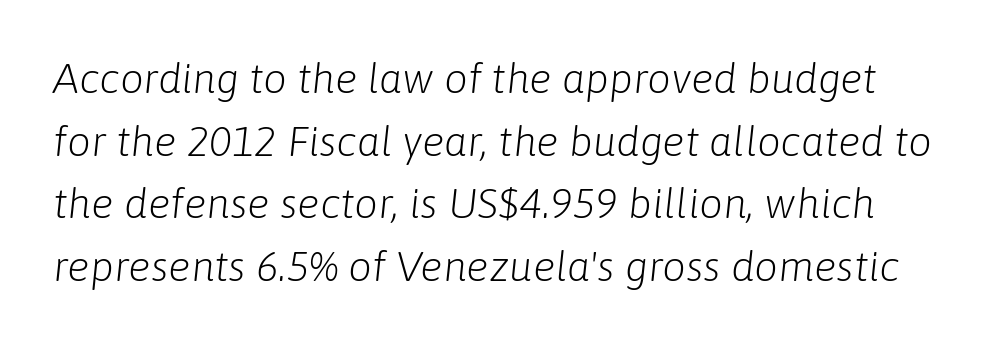
{"italic": "yes", "lean": "right", "slant_degrees": 6, "bold": "no", "weight": "light", "width": "normal", "stroke_contrast": "low", "x_height": "medium", "monospaced": "no", "underline": "no", "line_spacing": "normal", "line_spacing_ratio": 1.49, "letter_spacing": "normal", "letter_spacing_em": 0.0, "glyph_px": 42}
